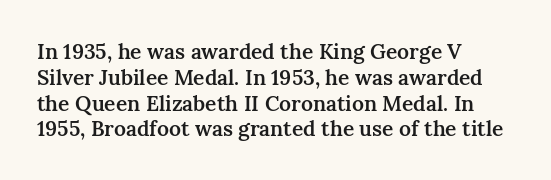
The image shows 21 px text type, upright; set left-aligned, line spacing 1.23x, normal letter spacing, not underlined.
